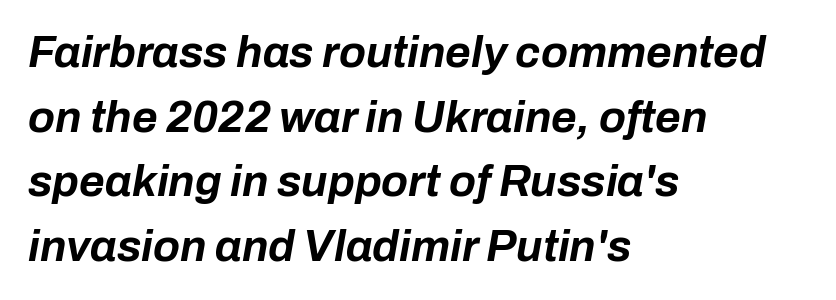
Q: Is the text bold? A: Yes.
Q: Is the text italic (slanted)? A: Yes, it leans right by about 10 degrees.
Q: Is the text underlined? A: No.
Q: How is the paragraph aligned? A: Left-aligned.
Q: Is the spacing between letters normal or unusually wide? A: Normal.
Q: Is the spacing between lines tight, normal or loose? A: Normal.
Q: Width (condensed, normal, or wide)? A: Normal.
Q: Stroke contrast? A: Low.
Q: x-height? A: Medium.
Q: Monospaced? A: No.
